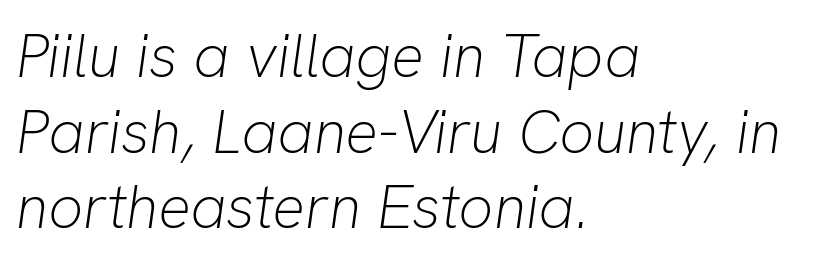
Q: Is the text bold? A: No.
Q: Is the text italic (slanted)? A: Yes, it leans right by about 8 degrees.
Q: Is the text underlined? A: No.
Q: How is the paragraph aligned? A: Left-aligned.
Q: Is the spacing between letters normal or unusually wide? A: Normal.
Q: Width (condensed, normal, or wide)? A: Normal.
Q: Stroke contrast? A: Low.
Q: x-height? A: Medium.
Q: Monospaced? A: No.
